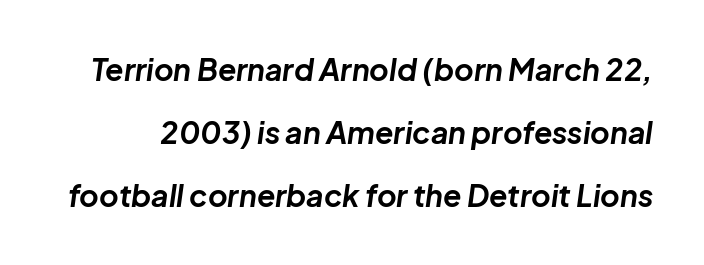
Q: Is the text bold? A: Yes.
Q: Is the text italic (slanted)? A: Yes, it leans right by about 8 degrees.
Q: Is the text underlined? A: No.
Q: Is the spacing between letters normal or unusually wide? A: Normal.
Q: Is the spacing between lines tight, normal or loose? A: Loose.
Q: Width (condensed, normal, or wide)? A: Normal.
Q: Stroke contrast? A: Low.
Q: x-height? A: Medium.
Q: Monospaced? A: No.
